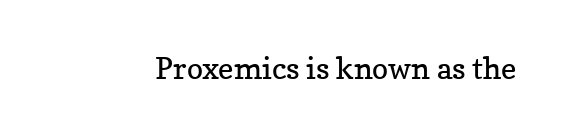
Ink coverage per letter is moderate at most. Clear beneath every line of the passage. Serifs: yes, visible at the terminals of the letterforms. The passage shown has conventional tracking throughout. Designer's note — italics off, roman on.
